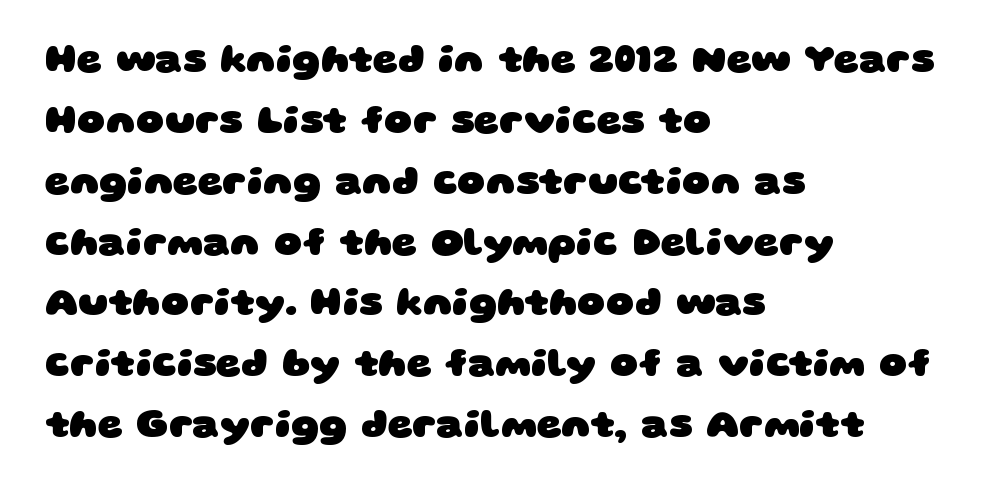
{"serif": "no", "bold": "yes", "weight": "heavy", "width": "wide", "stroke_contrast": "low", "x_height": "large", "monospaced": "no", "underline": "no", "align": "left", "line_spacing": "normal", "line_spacing_ratio": 1.56, "letter_spacing": "normal", "letter_spacing_em": 0.0, "glyph_px": 39}
